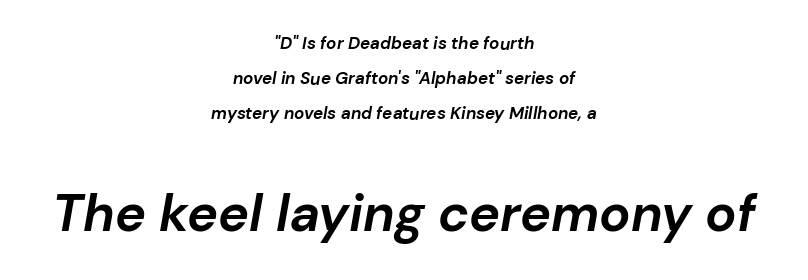
The image shows 52 px bold type, italic (leaning right); set centered, loose line spacing (2.06x), normal letter spacing, not underlined; the second (bottom) block is 3.06x larger; low stroke contrast and a medium x-height.
